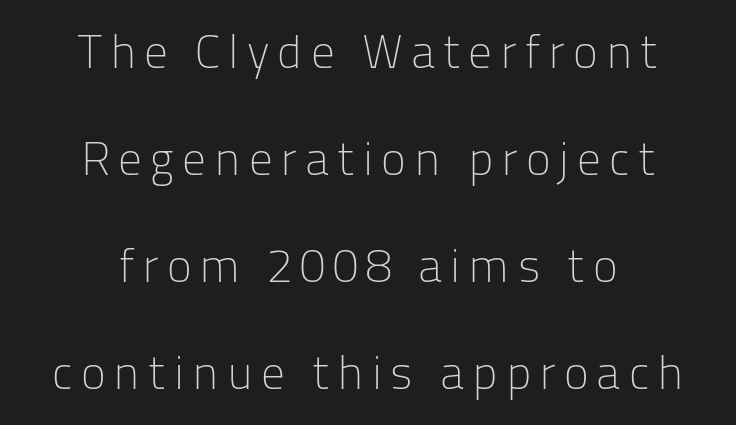
Here the designer chose a conventional face with non-uniform glyph widths. Look at the bottom of the vertical strokes: they stop flat, with no serifs. The letters stand upright; this is a roman face. Airy leading. Bold? No — there's no thickening of the strokes. The foot of each line stays bare and open.
